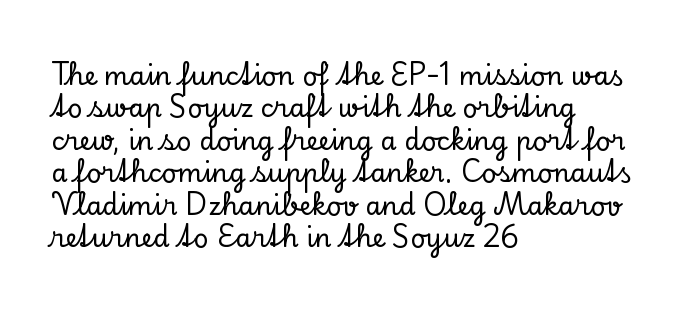
The image shows 26 px text type, upright; set left-aligned, normal line spacing (1.25x), normal letter spacing, not underlined.
